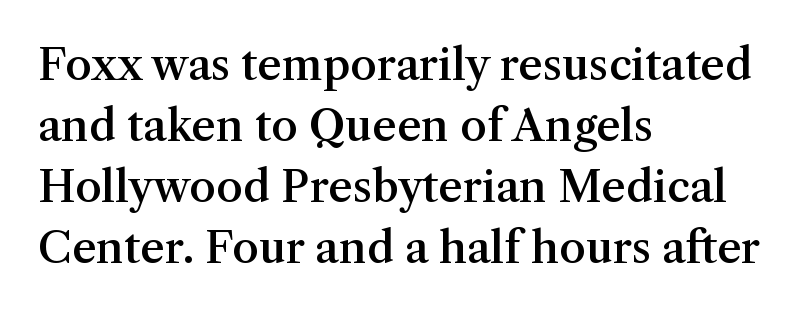
These lines are rendered in a variable-pitch font. Honestly, the letter spacing is just normal — you wouldn't notice it. Type without underlining. Quick note: interline space is typical. Leftover space on each line is placed entirely after the last word.
